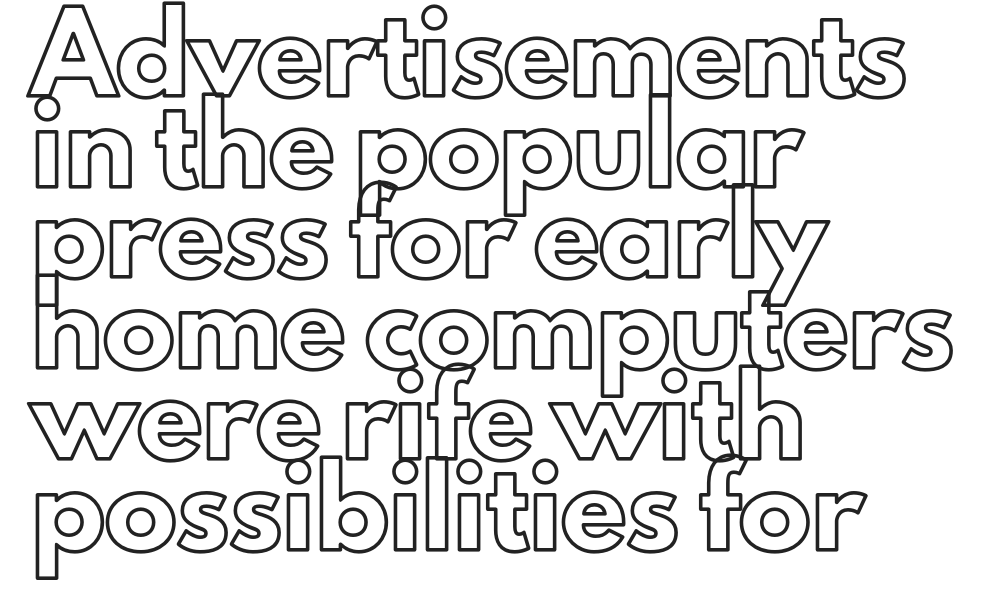
Characters follow at the spacing the type designer built in. The rendering uses natural spacing where letterforms have individual widths. A student would call this left alignment; a typographer would say flush left, rag right. Unlike italic type, these characters show no tilt at all. The passage shown is not underscored anywhere. The line-height multiplier appears to be the usual default.
